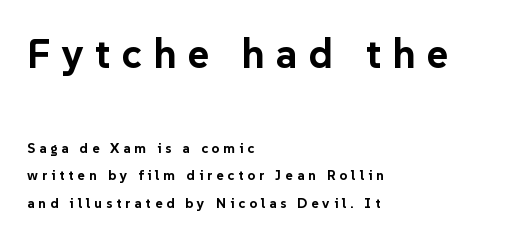
{"serif": "no", "italic": "no", "bold": "yes", "weight": "bold", "width": "normal", "stroke_contrast": "low", "x_height": "medium", "monospaced": "no", "underline": "no", "align": "left", "line_spacing": "loose", "line_spacing_ratio": 1.94, "letter_spacing": "wide", "letter_spacing_em": 0.28, "larger_block": "first", "size_ratio": 2.93, "glyph_px": 41}
